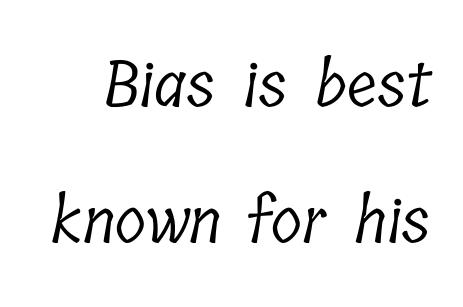
{"serif": "yes", "bold": "no", "weight": "light", "width": "condensed", "stroke_contrast": "low", "x_height": "medium", "monospaced": "no", "underline": "no", "line_spacing": "loose", "line_spacing_ratio": 2.13, "letter_spacing": "normal", "letter_spacing_em": 0.0, "glyph_px": 64}
